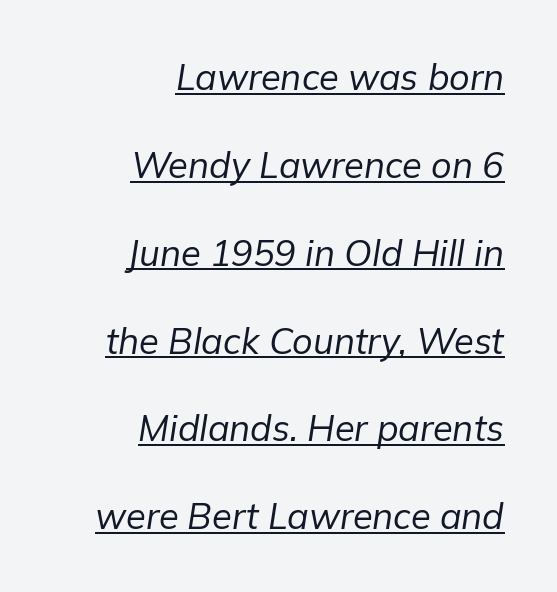
Observe the lean: these are italic letterforms. In CSS terms this would be text-align: right. Rows of type keep a wide berth in the vertical direction. In terms of letterspacing, this is plain default setting.
